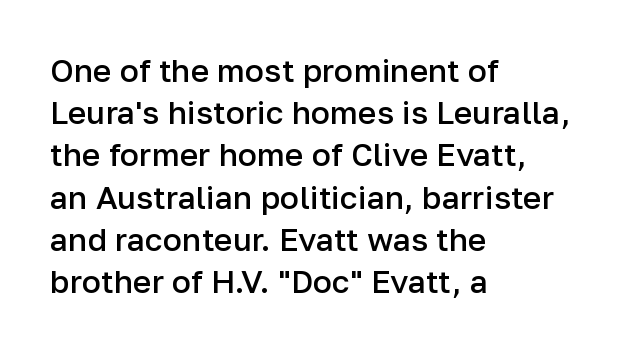
{"serif": "no", "italic": "no", "bold": "semi", "weight": "semibold", "width": "normal", "stroke_contrast": "low", "x_height": "medium", "monospaced": "no", "underline": "no", "align": "left", "line_spacing": "normal", "line_spacing_ratio": 1.32, "letter_spacing": "normal", "letter_spacing_em": 0.0, "glyph_px": 32}
